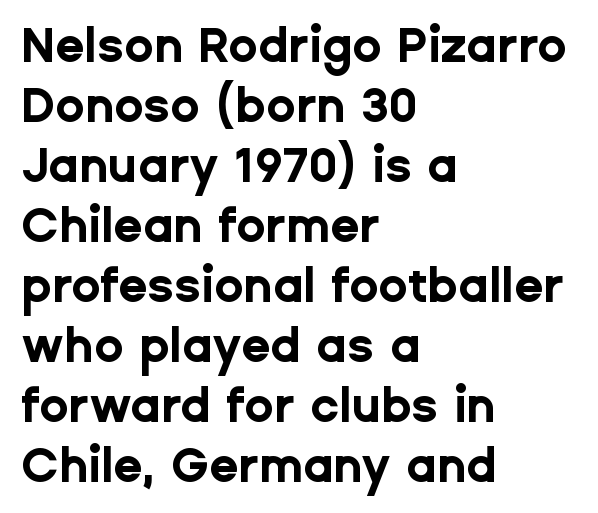
The image shows 48 px bold sans-serif type, upright; set left-aligned, normal line spacing (1.25x), normal letter spacing, not underlined; low stroke contrast and a medium x-height.
